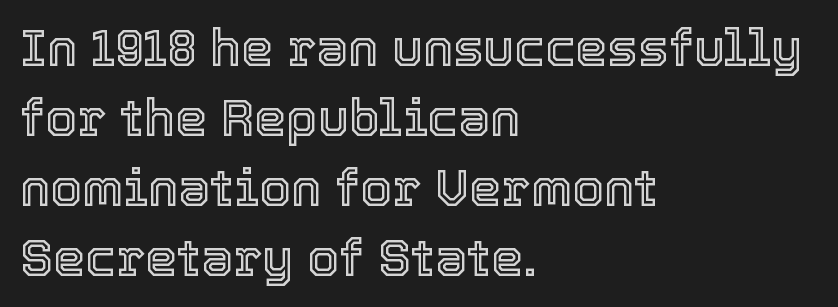
What's the leading like? Ordinary, nothing unusual. A typesetter would call this zero additional tracking. Vertical strokes here are truly vertical. In CSS terms this would be text-align: left. The words here are not underlined.
